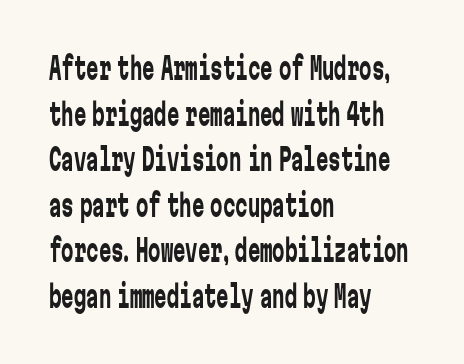
Q: Is the text bold? A: No.
Q: Is the text italic (slanted)? A: No, it is upright.
Q: Is the typeface a serif or a sans-serif typeface? A: Sans-serif.
Q: Is the text underlined? A: No.
Q: How is the paragraph aligned? A: Left-aligned.
Q: Is the spacing between letters normal or unusually wide? A: Normal.
Q: Is the spacing between lines tight, normal or loose? A: Normal.
Q: Width (condensed, normal, or wide)? A: Condensed.
Q: Stroke contrast? A: Low.
Q: x-height? A: Medium.
Q: Monospaced? A: Yes.
